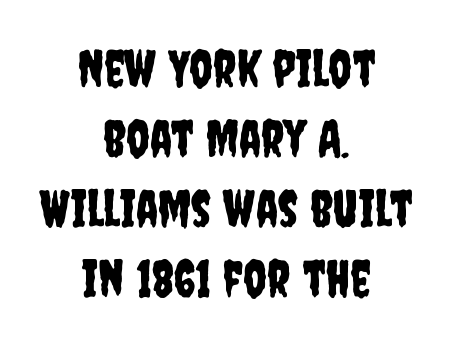
The image shows 51 px condensed sans-serif type, upright; set centered, normal line spacing (1.37x), normal letter spacing, not underlined; low stroke contrast and a large x-height.
